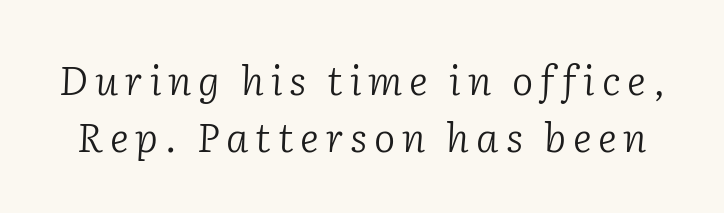
Q: Is the text bold? A: No.
Q: Is the text italic (slanted)? A: Yes, it leans right by about 2 degrees.
Q: Is the typeface a serif or a sans-serif typeface? A: Serif.
Q: Is the text underlined? A: No.
Q: Is the spacing between lines tight, normal or loose? A: Normal.
Q: Width (condensed, normal, or wide)? A: Normal.
Q: Stroke contrast? A: Low.
Q: x-height? A: Medium.
Q: Monospaced? A: No.
